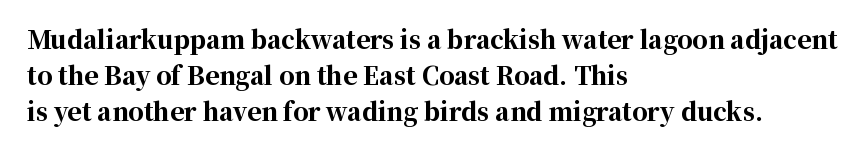
Q: Is the text bold? A: Yes.
Q: Is the text italic (slanted)? A: No, it is upright.
Q: Is the text underlined? A: No.
Q: How is the paragraph aligned? A: Left-aligned.
Q: Is the spacing between letters normal or unusually wide? A: Normal.
Q: Is the spacing between lines tight, normal or loose? A: Normal.
